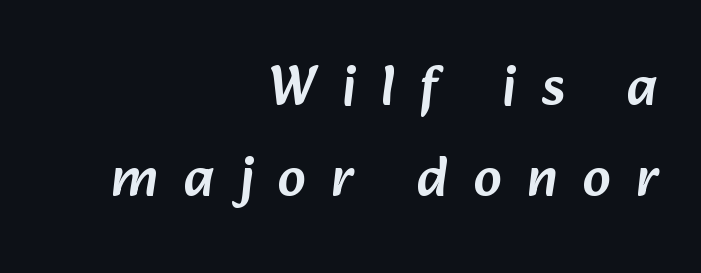
{"serif": "no", "width": "normal", "stroke_contrast": "low", "x_height": "medium", "monospaced": "no", "underline": "no", "align": "right", "line_spacing": "normal", "line_spacing_ratio": 1.63, "letter_spacing": "wide", "letter_spacing_em": 0.45, "glyph_px": 56}
